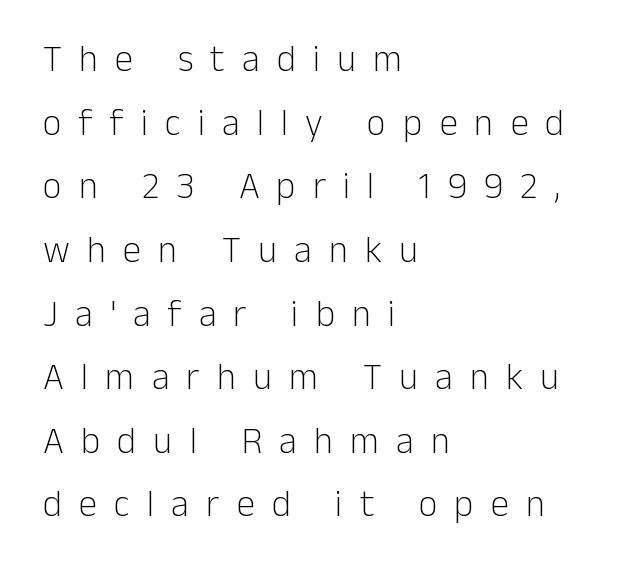
{"serif": "no", "italic": "no", "bold": "no", "weight": "light", "width": "normal", "stroke_contrast": "low", "x_height": "medium", "monospaced": "no", "underline": "no", "align": "left", "line_spacing_ratio": 1.72, "letter_spacing": "wide", "letter_spacing_em": 0.46, "glyph_px": 37}
